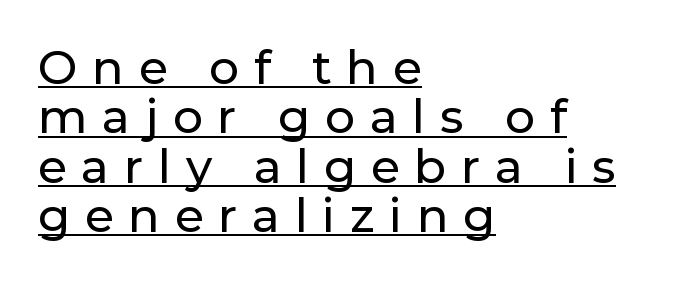
{"serif": "no", "italic": "no", "width": "normal", "stroke_contrast": "low", "x_height": "medium", "monospaced": "no", "underline": "yes", "align": "left", "line_spacing": "tight", "line_spacing_ratio": 1.05, "letter_spacing": "wide", "letter_spacing_em": 0.31, "glyph_px": 47}
